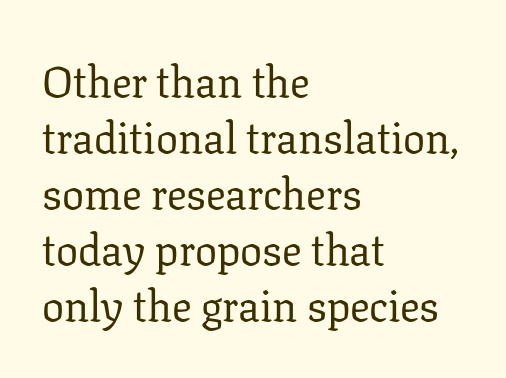
Note the varied advance widths — an 'i' is clearly narrower than an 'm'. Honestly, the letter spacing is just normal — you wouldn't notice it. The passage shown is not bold in any degree. All the whitespace from short lines collects on the right. Serifs: yes, visible at the terminals of the letterforms.
